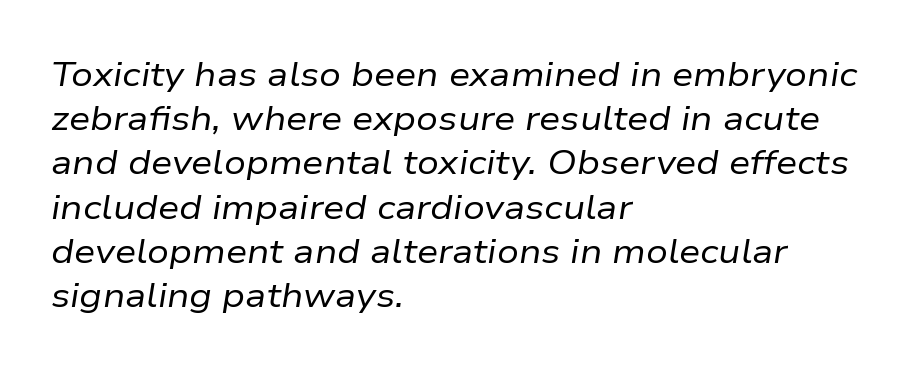
The image shows 34 px regular-weight type, italic (leaning right); set left-aligned, normal line spacing (1.3x), normal letter spacing, not underlined; low stroke contrast and a medium x-height.
